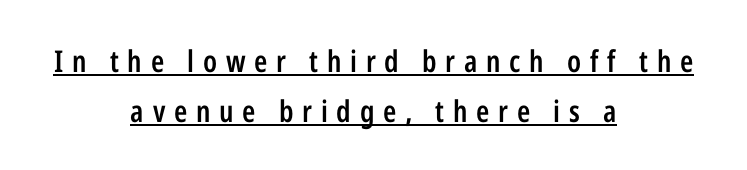
{"serif": "no", "italic": "no", "bold": "semi", "weight": "semibold", "width": "condensed", "stroke_contrast": "low", "x_height": "medium", "monospaced": "no", "underline": "yes", "align": "center", "line_spacing": "normal", "line_spacing_ratio": 1.66, "letter_spacing": "wide", "letter_spacing_em": 0.29, "glyph_px": 30}
